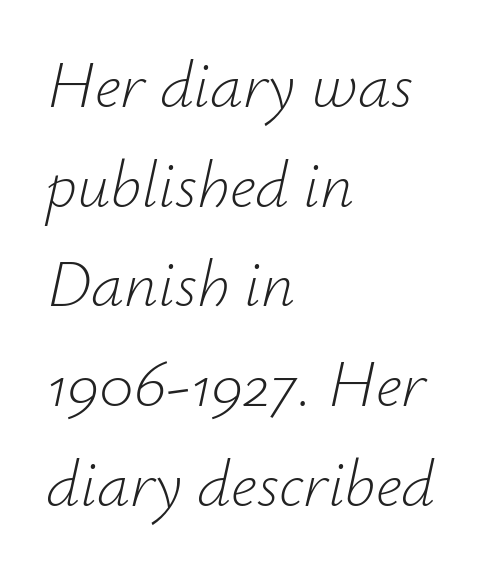
{"italic": "yes", "lean": "right", "slant_degrees": 12, "bold": "no", "weight": "light", "width": "normal", "stroke_contrast": "low", "x_height": "small", "monospaced": "no", "underline": "no", "align": "left", "line_spacing": "normal", "line_spacing_ratio": 1.51, "letter_spacing": "normal", "letter_spacing_em": 0.0, "glyph_px": 66}
